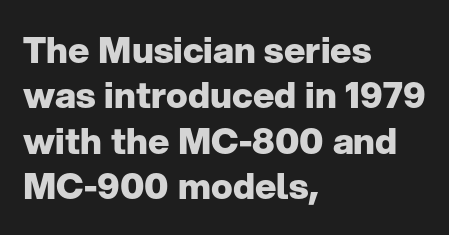
The image shows 36 px heavy sans-serif type, upright; set left-aligned, normal line spacing (1.26x), normal letter spacing, not underlined; low stroke contrast and a medium x-height.
